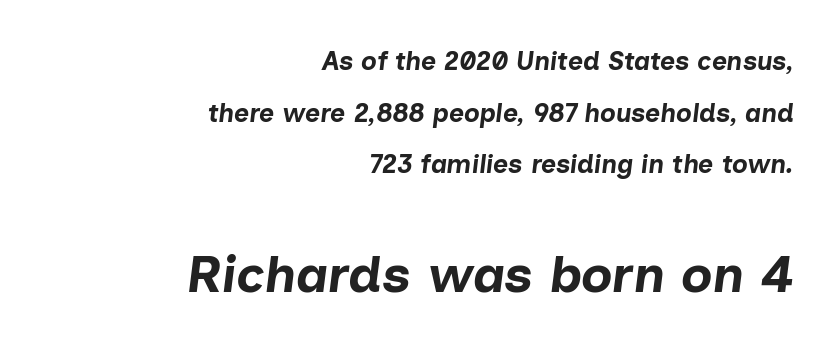
{"italic": "yes", "lean": "right", "slant_degrees": 7, "bold": "yes", "weight": "bold", "width": "normal", "stroke_contrast": "low", "x_height": "medium", "monospaced": "no", "underline": "no", "align": "right", "line_spacing": "loose", "line_spacing_ratio": 1.99, "letter_spacing": "normal", "letter_spacing_em": 0.0, "larger_block": "second", "size_ratio": 2.0, "glyph_px": 52}
